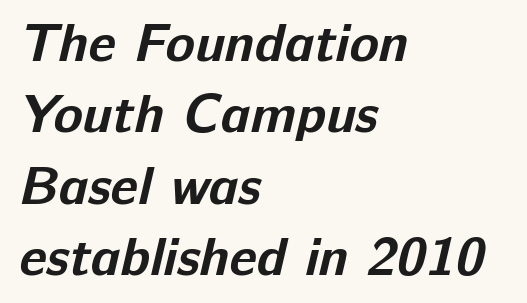
Q: Is the text bold? A: Yes.
Q: Is the typeface a serif or a sans-serif typeface? A: Sans-serif.
Q: Is the text underlined? A: No.
Q: How is the paragraph aligned? A: Left-aligned.
Q: Is the spacing between letters normal or unusually wide? A: Normal.
Q: Is the spacing between lines tight, normal or loose? A: Normal.
Q: Width (condensed, normal, or wide)? A: Normal.
Q: Stroke contrast? A: Low.
Q: x-height? A: Medium.
Q: Monospaced? A: No.
